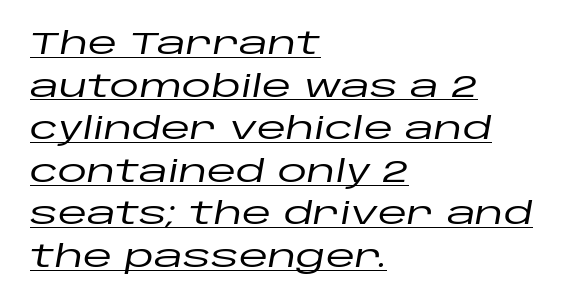
Q: Is the text italic (slanted)? A: Yes, it leans right by about 10 degrees.
Q: Is the text underlined? A: Yes.
Q: How is the paragraph aligned? A: Left-aligned.
Q: Is the spacing between letters normal or unusually wide? A: Normal.
Q: Is the spacing between lines tight, normal or loose? A: Normal.
Q: Width (condensed, normal, or wide)? A: Wide.
Q: Stroke contrast? A: Low.
Q: x-height? A: Large.
Q: Monospaced? A: No.
